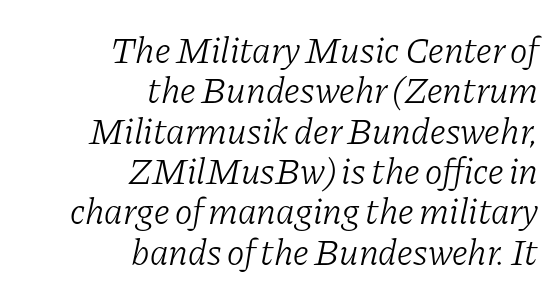
The image shows 37 px light serif type, italic (leaning right); set right-aligned, tight line spacing (1.09x), normal letter spacing, not underlined; low stroke contrast and a medium x-height.
